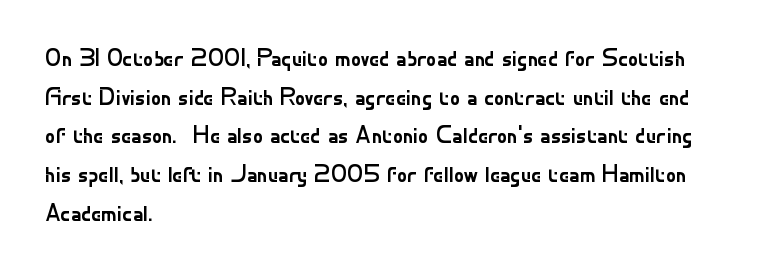
Q: Is the text bold? A: No.
Q: Is the text italic (slanted)? A: No, it is upright.
Q: Is the text underlined? A: No.
Q: How is the paragraph aligned? A: Left-aligned.
Q: Is the spacing between letters normal or unusually wide? A: Normal.
Q: Is the spacing between lines tight, normal or loose? A: Normal.
